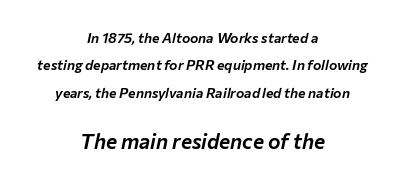
{"italic": "yes", "lean": "right", "slant_degrees": 12, "underline": "no", "align": "center", "line_spacing": "loose", "line_spacing_ratio": 1.96, "letter_spacing": "normal", "letter_spacing_em": 0.0, "larger_block": "second", "size_ratio": 1.5, "glyph_px": 21}
